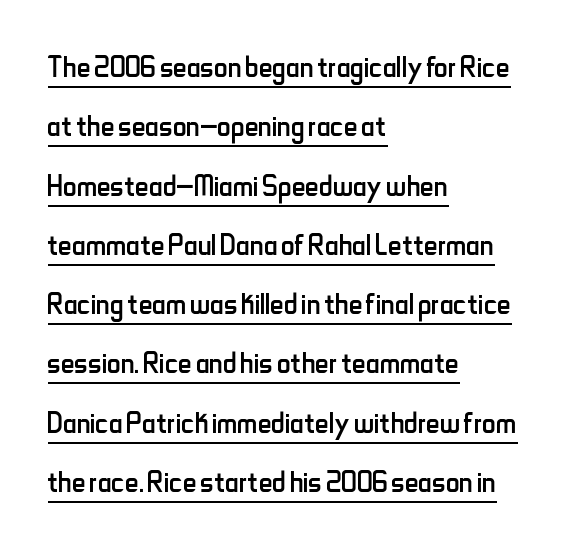
Q: Is the text bold? A: No.
Q: Is the text italic (slanted)? A: No, it is upright.
Q: Is the typeface a serif or a sans-serif typeface? A: Sans-serif.
Q: Is the text underlined? A: Yes.
Q: How is the paragraph aligned? A: Left-aligned.
Q: Is the spacing between letters normal or unusually wide? A: Normal.
Q: Is the spacing between lines tight, normal or loose? A: Normal.
Q: Width (condensed, normal, or wide)? A: Condensed.
Q: Stroke contrast? A: Low.
Q: x-height? A: Small.
Q: Monospaced? A: No.
